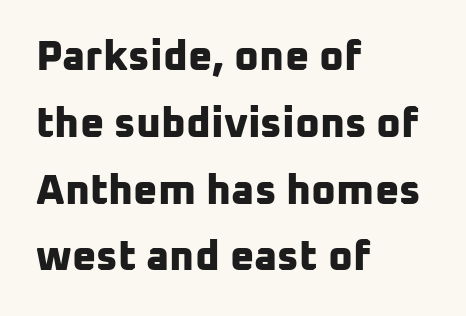
{"serif": "no", "bold": "yes", "weight": "bold", "width": "normal", "stroke_contrast": "low", "x_height": "medium", "monospaced": "no", "underline": "no", "align": "left", "line_spacing": "normal", "line_spacing_ratio": 1.59, "letter_spacing": "normal", "letter_spacing_em": 0.0, "glyph_px": 42}
